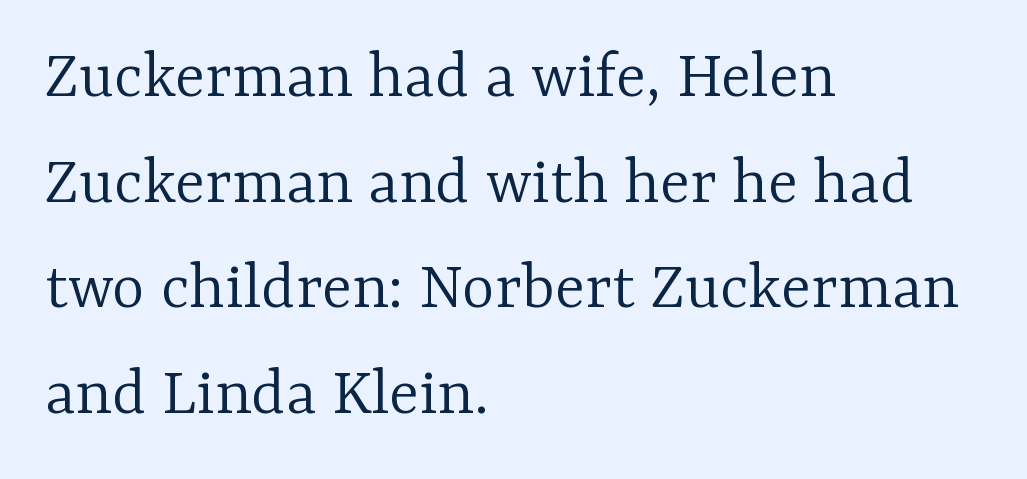
Q: Is the text bold? A: No.
Q: Is the text italic (slanted)? A: No, it is upright.
Q: Is the typeface a serif or a sans-serif typeface? A: Serif.
Q: Is the text underlined? A: No.
Q: How is the paragraph aligned? A: Left-aligned.
Q: Is the spacing between letters normal or unusually wide? A: Normal.
Q: Is the spacing between lines tight, normal or loose? A: Normal.
Q: Width (condensed, normal, or wide)? A: Normal.
Q: Stroke contrast? A: Low.
Q: x-height? A: Medium.
Q: Monospaced? A: No.
